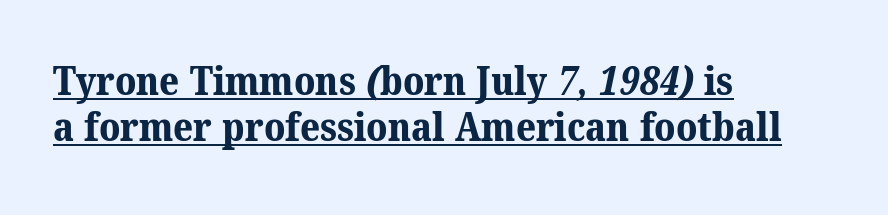
Q: Is the text bold? A: Yes.
Q: Is the typeface a serif or a sans-serif typeface? A: Serif.
Q: Is the text underlined? A: Yes.
Q: How is the paragraph aligned? A: Left-aligned.
Q: Is the spacing between letters normal or unusually wide? A: Normal.
Q: Width (condensed, normal, or wide)? A: Normal.
Q: Stroke contrast? A: Medium.
Q: x-height? A: Medium.
Q: Monospaced? A: No.
